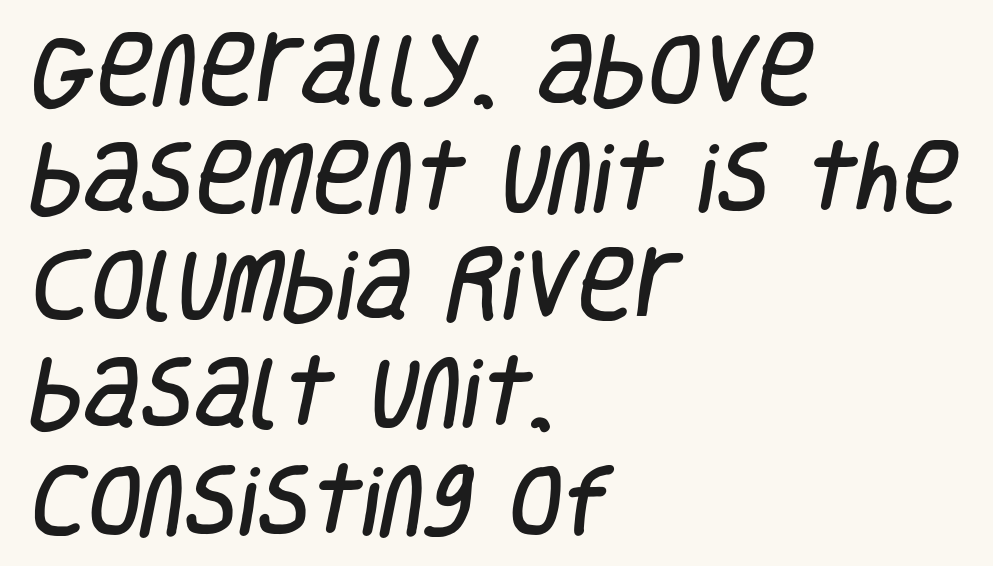
The image shows 78 px condensed sans-serif type; set left-aligned, normal line spacing (1.38x), normal letter spacing, not underlined; low stroke contrast and a large x-height.
